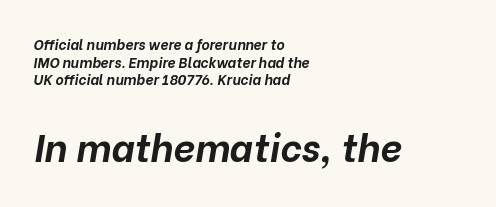
Layout note: lines flush left. The space directly below the letters is spotless. Here the designer chose a conventional face with non-uniform glyph widths. In this sample the second text group is rendered at the bigger scale. Interline gaps are of average width in this sample. Students, this is bold: see how much ink each stroke carries.
